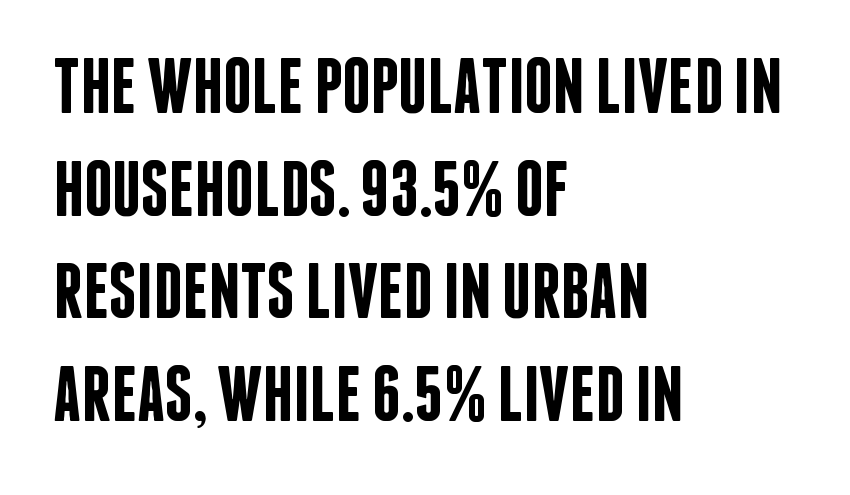
Q: Is the text bold? A: Semi-bold.
Q: Is the text italic (slanted)? A: No, it is upright.
Q: Is the typeface a serif or a sans-serif typeface? A: Sans-serif.
Q: Is the text underlined? A: No.
Q: How is the paragraph aligned? A: Left-aligned.
Q: Is the spacing between letters normal or unusually wide? A: Normal.
Q: Is the spacing between lines tight, normal or loose? A: Normal.
Q: Width (condensed, normal, or wide)? A: Condensed.
Q: Stroke contrast? A: Low.
Q: x-height? A: Large.
Q: Monospaced? A: No.
